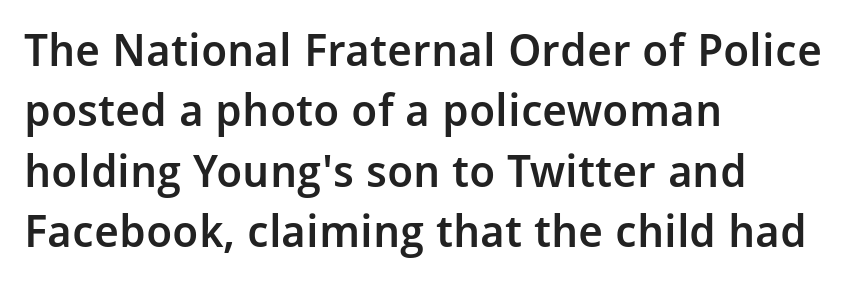
Q: Is the text bold? A: Semi-bold.
Q: Is the text italic (slanted)? A: No, it is upright.
Q: Is the typeface a serif or a sans-serif typeface? A: Sans-serif.
Q: Is the text underlined? A: No.
Q: How is the paragraph aligned? A: Left-aligned.
Q: Is the spacing between letters normal or unusually wide? A: Normal.
Q: Is the spacing between lines tight, normal or loose? A: Normal.
Q: Width (condensed, normal, or wide)? A: Normal.
Q: Stroke contrast? A: Low.
Q: x-height? A: Medium.
Q: Monospaced? A: No.
